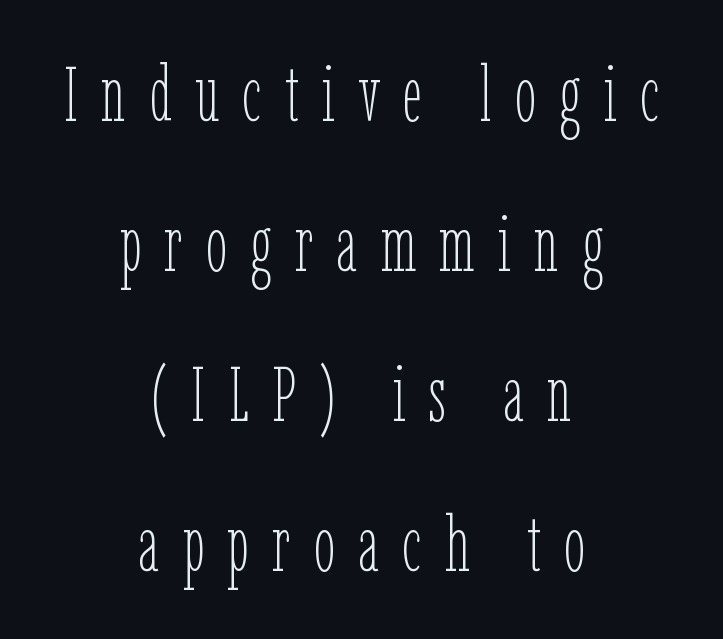
{"italic": "no", "bold": "no", "weight": "thin", "width": "condensed", "stroke_contrast": "low", "x_height": "medium", "monospaced": "no", "underline": "no", "align": "center", "line_spacing": "loose", "line_spacing_ratio": 1.95, "letter_spacing": "wide", "letter_spacing_em": 0.3, "glyph_px": 77}
